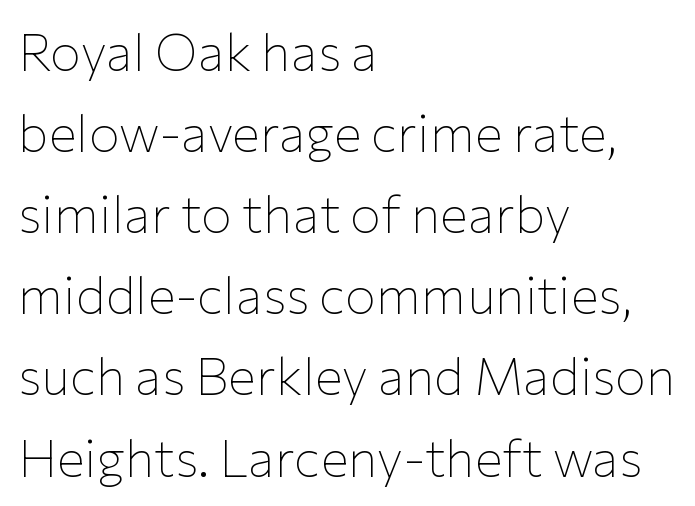
The font family rendered here belongs to the sans-serif group. The type is set solid horizontally, with unmodified tracking. Vertically, the passage feels balanced, rows spaced as you'd expect. Vertical strokes here are truly vertical.
